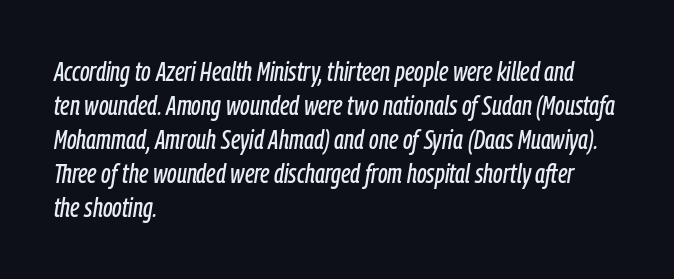
The image shows 27 px text type, italic (leaning right); set left-aligned, normal line spacing (1.26x), normal letter spacing, not underlined.
